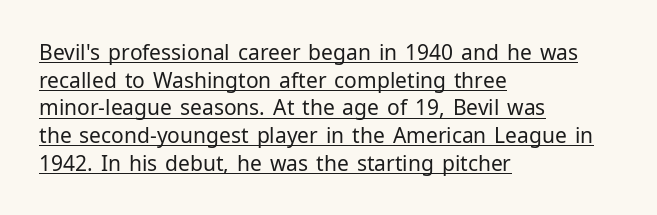
Q: Is the text bold? A: No.
Q: Is the text italic (slanted)? A: No, it is upright.
Q: Is the text underlined? A: Yes.
Q: How is the paragraph aligned? A: Left-aligned.
Q: Is the spacing between letters normal or unusually wide? A: Normal.
Q: Is the spacing between lines tight, normal or loose? A: Normal.
